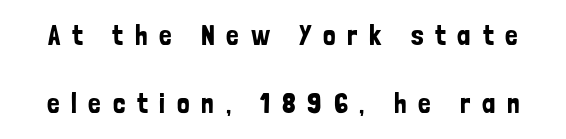
Q: Is the text italic (slanted)? A: No, it is upright.
Q: Is the typeface a serif or a sans-serif typeface? A: Sans-serif.
Q: Is the text underlined? A: No.
Q: Is the spacing between letters normal or unusually wide? A: Unusually wide.
Q: Is the spacing between lines tight, normal or loose? A: Loose.
Q: Width (condensed, normal, or wide)? A: Condensed.
Q: Stroke contrast? A: Low.
Q: x-height? A: Medium.
Q: Monospaced? A: No.
